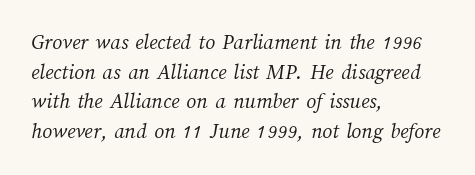
The image shows 22 px text type; set left-aligned, normal line spacing (1.35x), normal letter spacing, not underlined.
